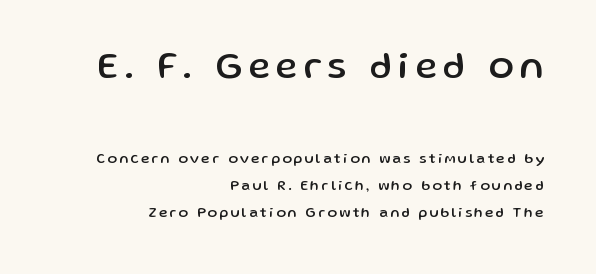
Q: Is the text italic (slanted)? A: No, it is upright.
Q: Is the typeface a serif or a sans-serif typeface? A: Sans-serif.
Q: Is the text underlined? A: No.
Q: How is the paragraph aligned? A: Right-aligned.
Q: Is the spacing between lines tight, normal or loose? A: Loose.
Q: Which block of text is set in a larger size, the first (top) or the second (bottom)? A: The first (top) one.
Q: Width (condensed, normal, or wide)? A: Normal.
Q: Stroke contrast? A: Low.
Q: x-height? A: Medium.
Q: Monospaced? A: No.
